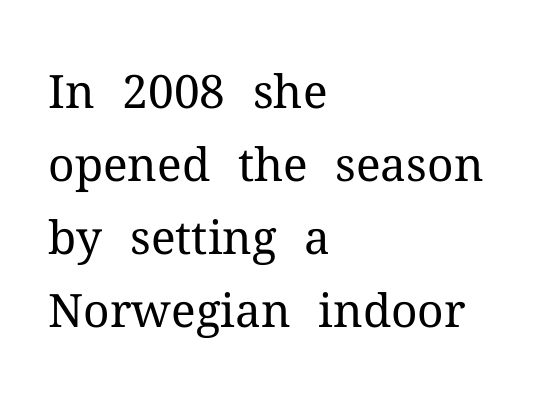
These glyphs show unthickened strokes, regular width or finer. Examine the stroke ends and you'll spot serifs. Reading down the column, the eye jumps a familiar distance to each next line. The passage shown is not underscored anywhere. Do the letters lean? They stand straight.
